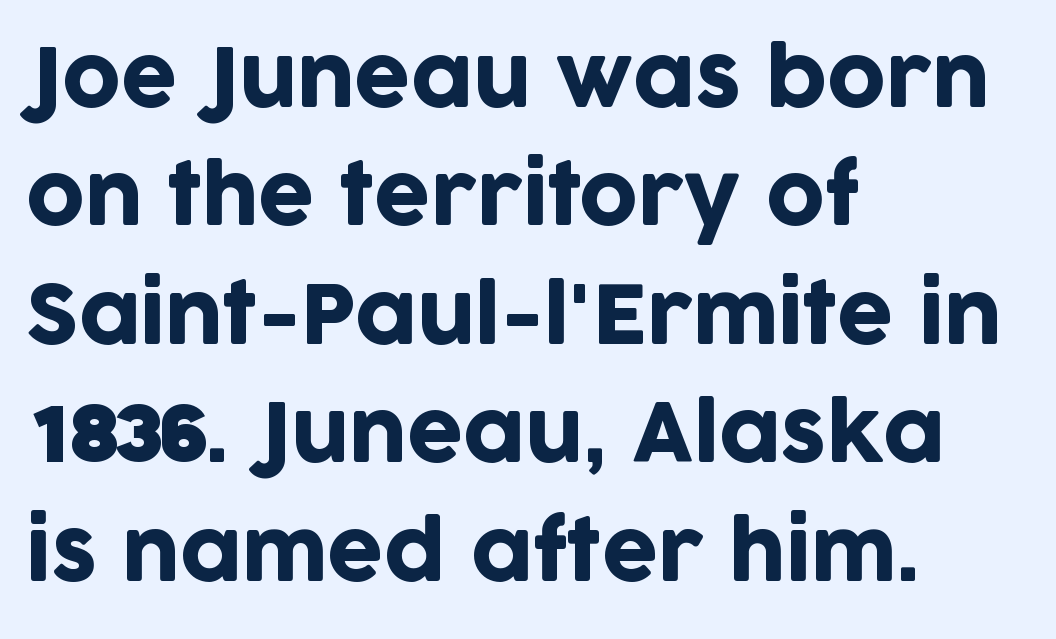
Q: Is the text italic (slanted)? A: No, it is upright.
Q: Is the typeface a serif or a sans-serif typeface? A: Sans-serif.
Q: Is the text underlined? A: No.
Q: How is the paragraph aligned? A: Left-aligned.
Q: Is the spacing between letters normal or unusually wide? A: Normal.
Q: Is the spacing between lines tight, normal or loose? A: Normal.
Q: Width (condensed, normal, or wide)? A: Normal.
Q: Stroke contrast? A: Low.
Q: x-height? A: Large.
Q: Monospaced? A: No.
